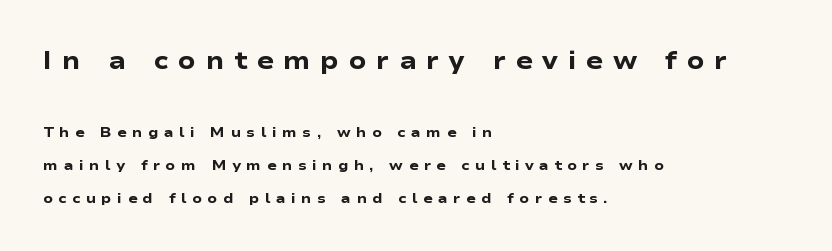
{"italic": "no", "bold": "yes", "underline": "no", "align": "left", "line_spacing": "loose", "line_spacing_ratio": 2.35, "letter_spacing": "wide", "letter_spacing_em": 0.39, "larger_block": "first", "size_ratio": 1.79, "glyph_px": 25}
